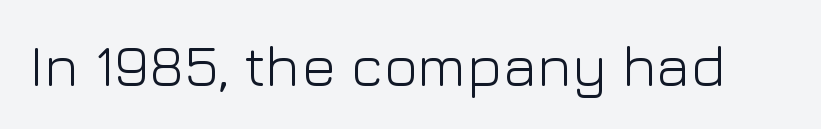
The image shows 58 px light sans-serif type, upright; set normal letter spacing, not underlined; low stroke contrast and a medium x-height.
